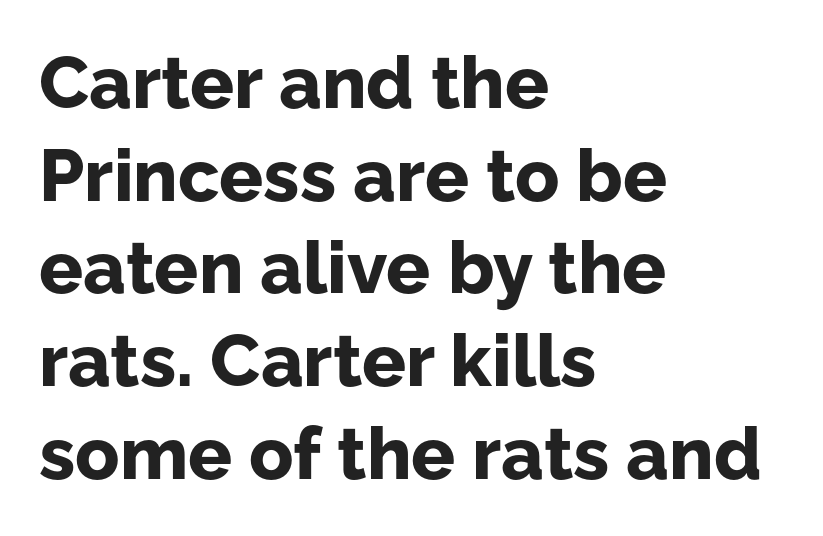
The image shows 73 px bold sans-serif type, upright; set left-aligned, normal line spacing (1.27x), normal letter spacing, not underlined; low stroke contrast and a medium x-height.
